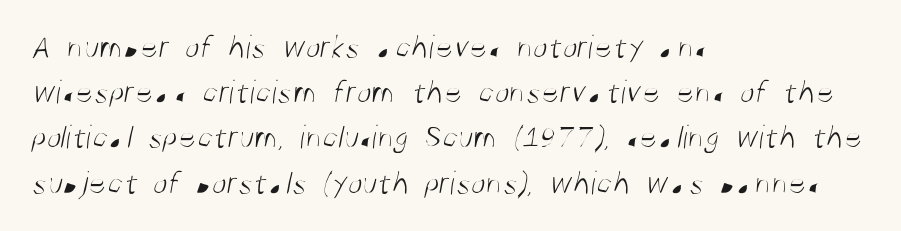
Does the type have serifs? No, each stem ends abruptly. Horizontal alignment here is leftward, the default for most running prose. Descenders are the only things crossing below the line. Here the designer chose a conventional face with non-uniform glyph widths.
